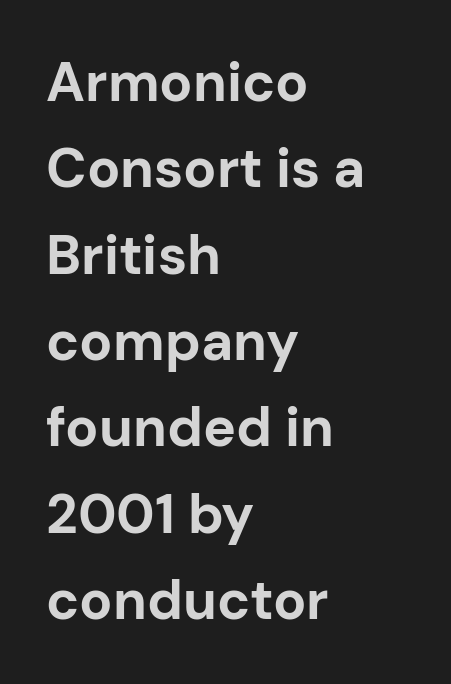
{"serif": "no", "italic": "no", "bold": "yes", "weight": "bold", "width": "normal", "stroke_contrast": "low", "x_height": "medium", "monospaced": "no", "underline": "no", "align": "left", "line_spacing": "normal", "line_spacing_ratio": 1.57, "letter_spacing": "normal", "letter_spacing_em": 0.0, "glyph_px": 55}
